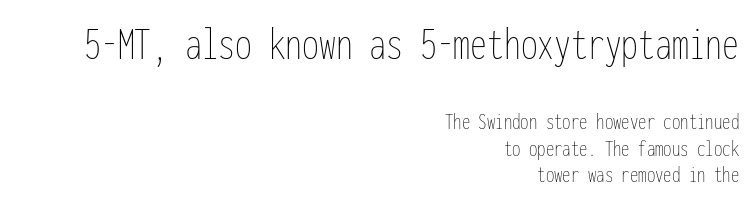
{"italic": "no", "bold": "no", "weight": "thin", "width": "condensed", "stroke_contrast": "low", "x_height": "medium", "monospaced": "yes", "underline": "no", "align": "right", "line_spacing": "tight", "line_spacing_ratio": 1.1, "letter_spacing": "normal", "letter_spacing_em": 0.0, "larger_block": "first", "size_ratio": 2.0, "glyph_px": 48}
